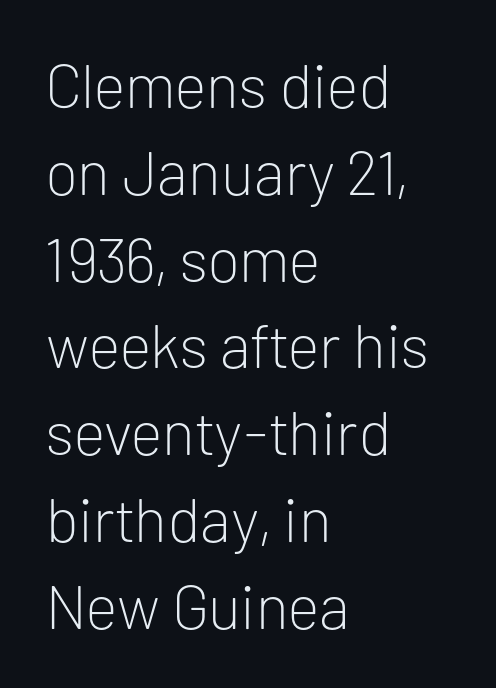
Q: Is the text bold? A: No.
Q: Is the text italic (slanted)? A: No, it is upright.
Q: Is the typeface a serif or a sans-serif typeface? A: Sans-serif.
Q: Is the text underlined? A: No.
Q: How is the paragraph aligned? A: Left-aligned.
Q: Is the spacing between letters normal or unusually wide? A: Normal.
Q: Is the spacing between lines tight, normal or loose? A: Normal.
Q: Width (condensed, normal, or wide)? A: Normal.
Q: Stroke contrast? A: Low.
Q: x-height? A: Medium.
Q: Monospaced? A: No.
